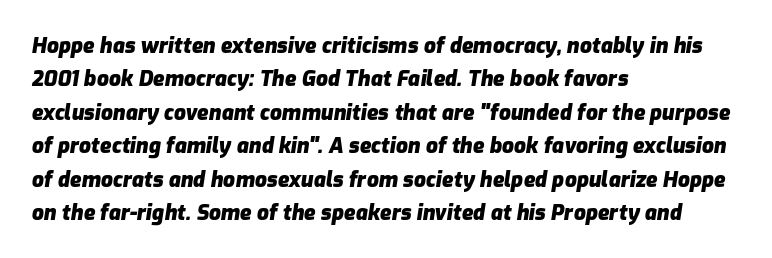
Teacher's note: observe the even left margin — that is flush-left alignment. Slanted lettering throughout. Emphasis by weight is at full strength: bold. Any mark beneath the type? The region is blank. Nothing unusual about the tracking: characters are spaced as the font intends. The block of text has a typical density, with ordinary space between rows.
